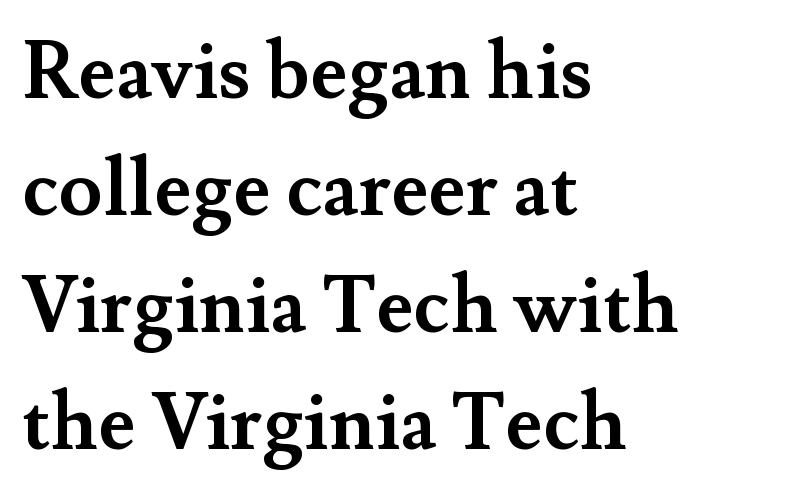
{"serif": "yes", "italic": "no", "bold": "yes", "weight": "semibold", "width": "normal", "stroke_contrast": "medium", "x_height": "small", "monospaced": "no", "underline": "no", "align": "left", "line_spacing": "normal", "line_spacing_ratio": 1.48, "letter_spacing": "normal", "letter_spacing_em": 0.0, "glyph_px": 79}
